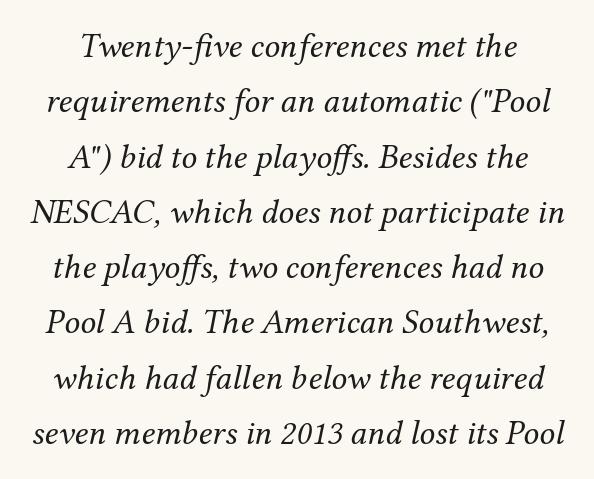
{"serif": "yes", "italic": "yes", "lean": "right", "slant_degrees": 12, "bold": "no", "weight": "regular", "width": "normal", "stroke_contrast": "medium", "x_height": "medium", "monospaced": "no", "underline": "no", "align": "center", "line_spacing": "normal", "line_spacing_ratio": 1.58, "letter_spacing": "normal", "letter_spacing_em": 0.0, "glyph_px": 35}
